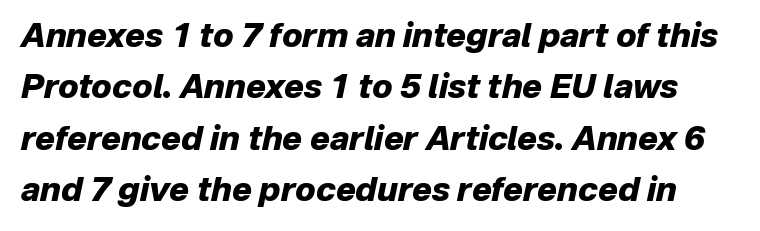
The image shows 33 px heavy type, italic (leaning right); set normal line spacing (1.56x), normal letter spacing, not underlined; low stroke contrast and a medium x-height.
